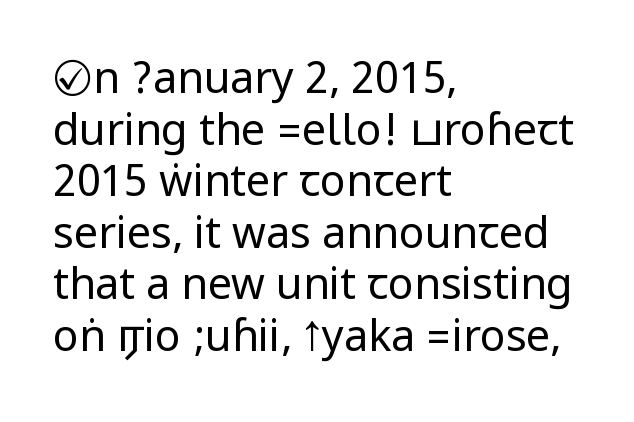
{"serif": "no", "italic": "no", "bold": "no", "weight": "regular", "width": "condensed", "stroke_contrast": "low", "underline": "no", "align": "left", "line_spacing_ratio": 1.2, "letter_spacing": "normal", "letter_spacing_em": 0.0, "glyph_px": 43}
